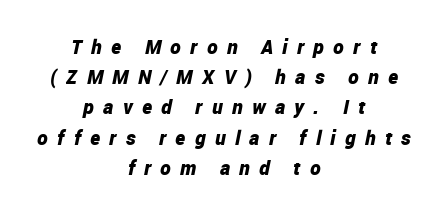
{"italic": "yes", "lean": "right", "slant_degrees": 12, "bold": "yes", "underline": "no", "align": "center", "line_spacing": "normal", "line_spacing_ratio": 1.51, "letter_spacing": "wide", "letter_spacing_em": 0.47, "glyph_px": 20}
